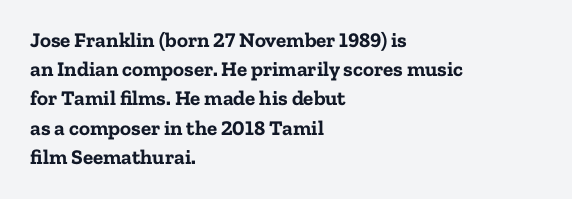
{"italic": "no", "bold": "yes", "underline": "no", "align": "left", "line_spacing": "normal", "line_spacing_ratio": 1.39, "letter_spacing": "normal", "letter_spacing_em": 0.0, "glyph_px": 21}
